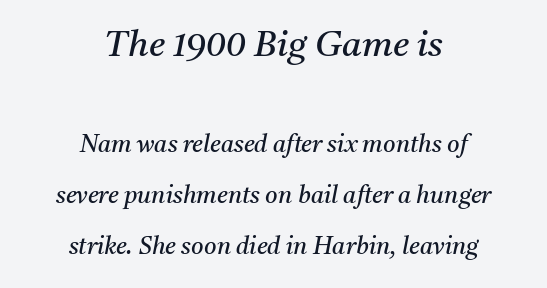
Q: Is the text bold? A: No.
Q: Is the text italic (slanted)? A: Yes, it leans right by about 11 degrees.
Q: Is the typeface a serif or a sans-serif typeface? A: Serif.
Q: Is the text underlined? A: No.
Q: How is the paragraph aligned? A: Centered.
Q: Is the spacing between letters normal or unusually wide? A: Normal.
Q: Is the spacing between lines tight, normal or loose? A: Loose.
Q: Which block of text is set in a larger size, the first (top) or the second (bottom)? A: The first (top) one.
Q: Width (condensed, normal, or wide)? A: Normal.
Q: Stroke contrast? A: Medium.
Q: x-height? A: Medium.
Q: Monospaced? A: No.
